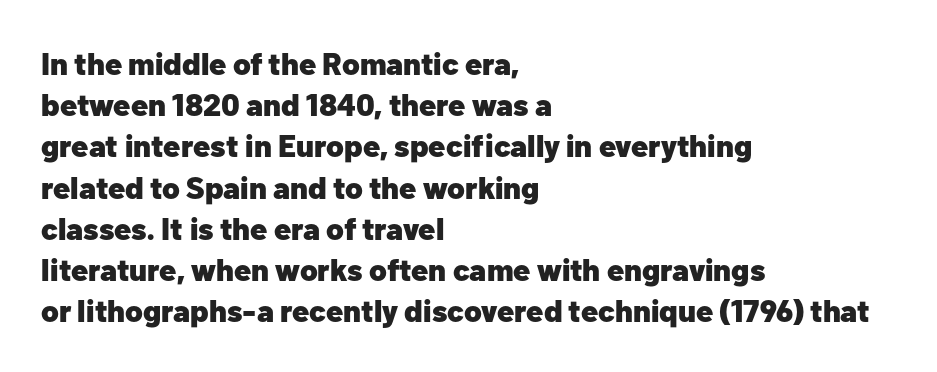
Heft: maximum for text — a bold. The letters stand upright; this is a roman face. Does extra space separate the letters? No, they use regular spacing. In terms of leading, this rendering sits right in the middle. Descenders hang freely into open space. Horizontal alignment here is leftward, the default for most running prose.
